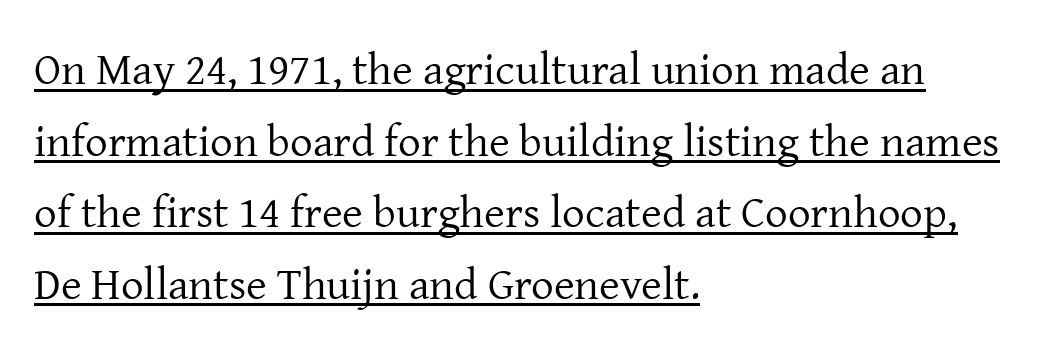
Each stroke keeps to a modest, everyday thickness or less. The rendering keeps characters at their native spacing. The rendering uses a moderate line-height, typical for paragraphs. These lines were composed using upright roman letters.
